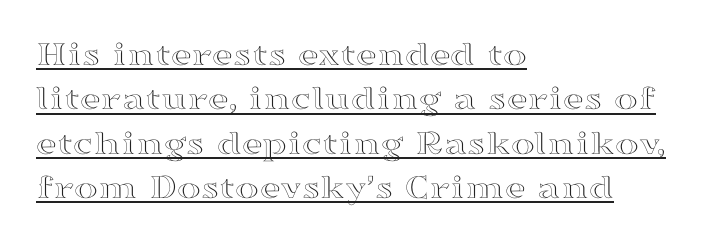
Q: Is the text italic (slanted)? A: No, it is upright.
Q: Is the text underlined? A: Yes.
Q: How is the paragraph aligned? A: Left-aligned.
Q: Is the spacing between letters normal or unusually wide? A: Normal.
Q: Width (condensed, normal, or wide)? A: Wide.
Q: x-height? A: Medium.
Q: Monospaced? A: No.
